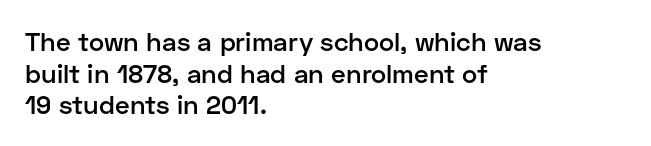
The image shows 26 px text type, upright; set left-aligned, line spacing 1.22x, normal letter spacing, not underlined.
